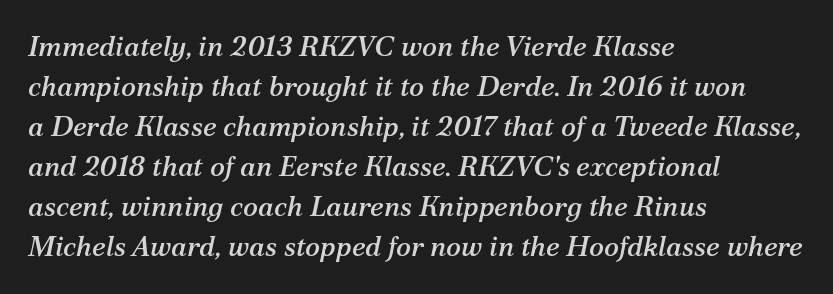
Q: Is the text italic (slanted)? A: Yes, it leans right by about 12 degrees.
Q: Is the typeface a serif or a sans-serif typeface? A: Serif.
Q: Is the text underlined? A: No.
Q: How is the paragraph aligned? A: Left-aligned.
Q: Is the spacing between letters normal or unusually wide? A: Normal.
Q: Is the spacing between lines tight, normal or loose? A: Normal.
Q: Width (condensed, normal, or wide)? A: Normal.
Q: Stroke contrast? A: Medium.
Q: x-height? A: Medium.
Q: Monospaced? A: No.
